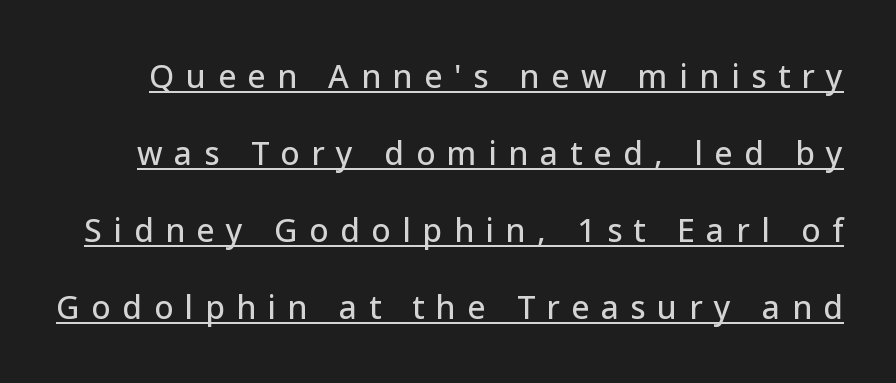
The image shows 32 px sans-serif type, upright; set loose line spacing (2.41x), unusually wide letter spacing (+0.36 em), underlined; low stroke contrast and a medium x-height.
